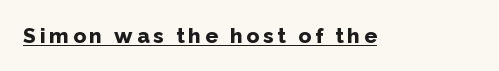
Do the letters lean? They stand straight. Compared with an ordinary text face, these strokes are far heavier — a full bold. Emphasis is given by a line drawn under the lettering.
